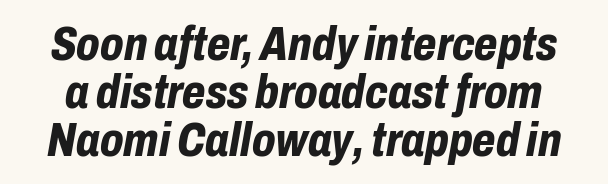
Line spacing here is tight. The rendering uses natural spacing where letterforms have individual widths. Pretty heavy lettering here — definitely bold. Look at the tracking — it's just the regular setting, nothing added.
